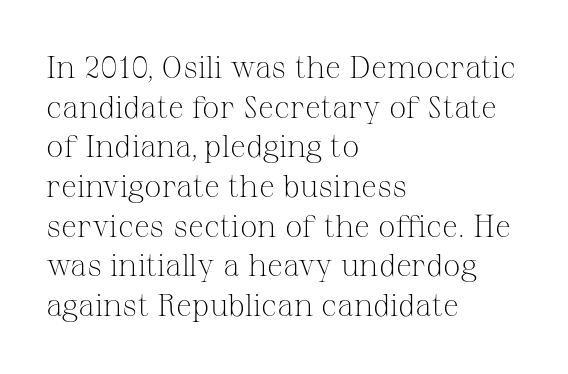
The image shows 31 px light serif type, upright; set left-aligned, normal line spacing (1.28x), normal letter spacing, not underlined; medium stroke contrast and a medium x-height.
